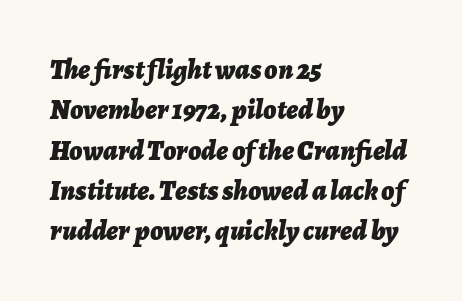
Varying glyph widths throughout — classic text-font behaviour. Typesetter's note: full bold, strokes at maximum text heaviness. The paragraph has a hard left edge and a soft right edge. Characters follow at the spacing the type designer built in. Rule under the text: the space is simply empty.
